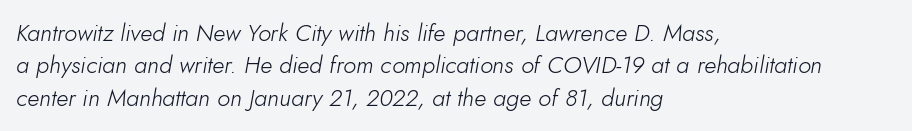
These lines are set flush left with a ragged right edge. Quick note: italic. The strip under each line holds only bare page. Line spacing here is normal. Default kerning and tracking; the words read as compact shapes.
